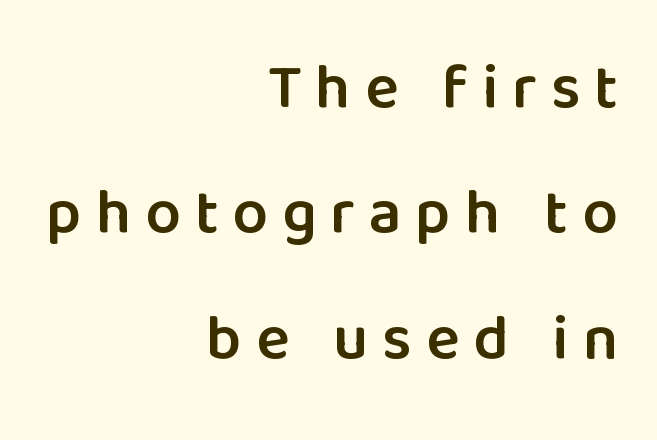
The image shows 63 px semibold sans-serif type, upright; set right-aligned, loose line spacing (1.99x), unusually wide letter spacing (+0.22 em), not underlined; low stroke contrast and a medium x-height.
